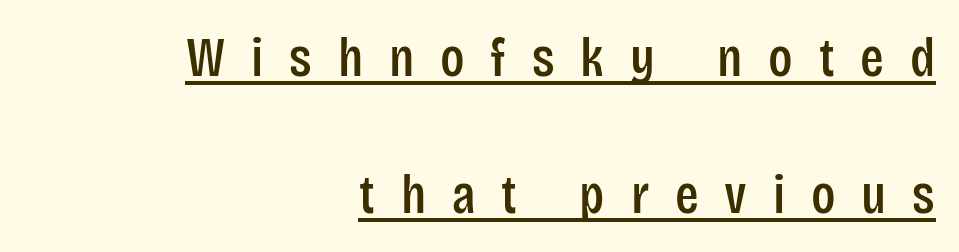
The image shows 55 px condensed sans-serif type, upright; set right-aligned, loose line spacing (2.49x), unusually wide letter spacing (+0.47 em), underlined; low stroke contrast and a large x-height.
